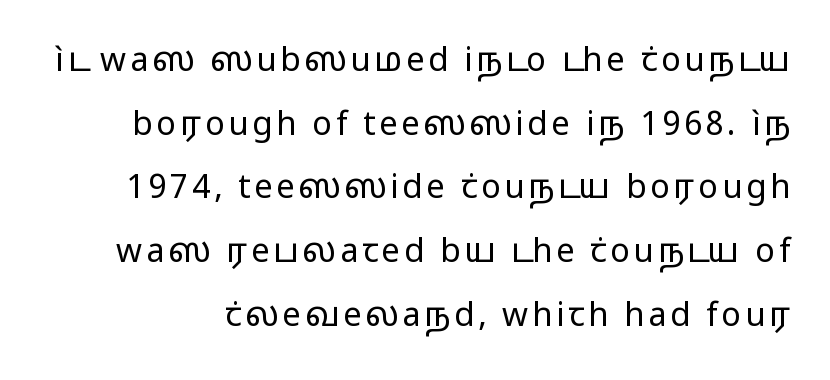
Weight: in the light-to-regular range. Interline gaps are noticeably wide in this sample. Does the lettering tilt? It doesn't — this is upright. You could not count columns in this text — the font is proportionally spaced. Descenders hang freely into open space.
